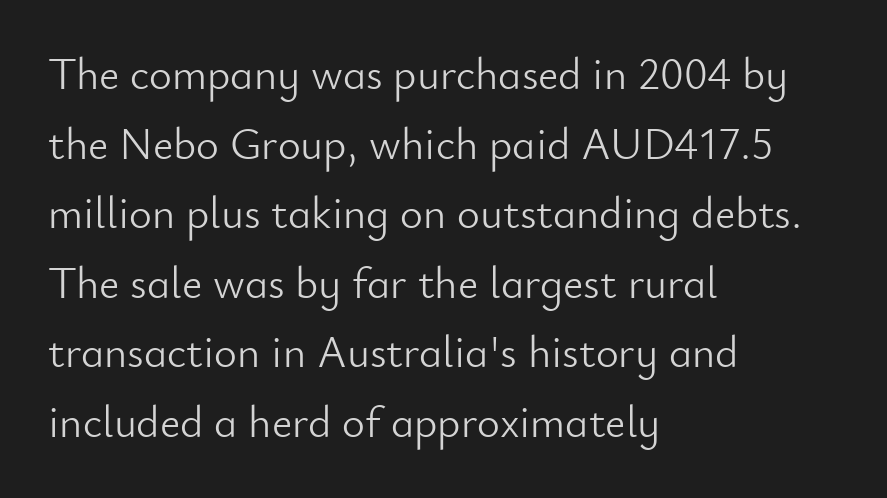
Do the characters align in a grid? No, the font is proportional. The passage shown is not underscored anywhere. All the whitespace from short lines collects on the right. Tracking value appears to be zero — textbook default spacing. The glyphs in this specimen are sans serif.
